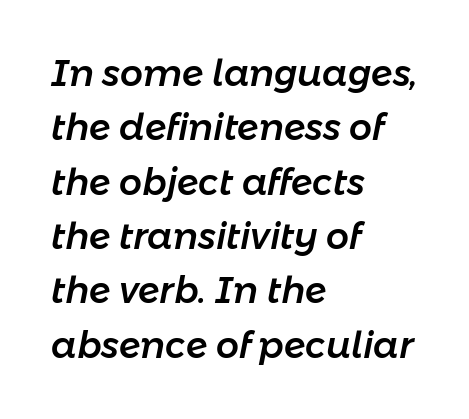
Q: Is the text italic (slanted)? A: Yes, it leans right by about 11 degrees.
Q: Is the text underlined? A: No.
Q: How is the paragraph aligned? A: Left-aligned.
Q: Is the spacing between letters normal or unusually wide? A: Normal.
Q: Is the spacing between lines tight, normal or loose? A: Normal.
Q: Width (condensed, normal, or wide)? A: Normal.
Q: Stroke contrast? A: Low.
Q: x-height? A: Medium.
Q: Monospaced? A: No.
